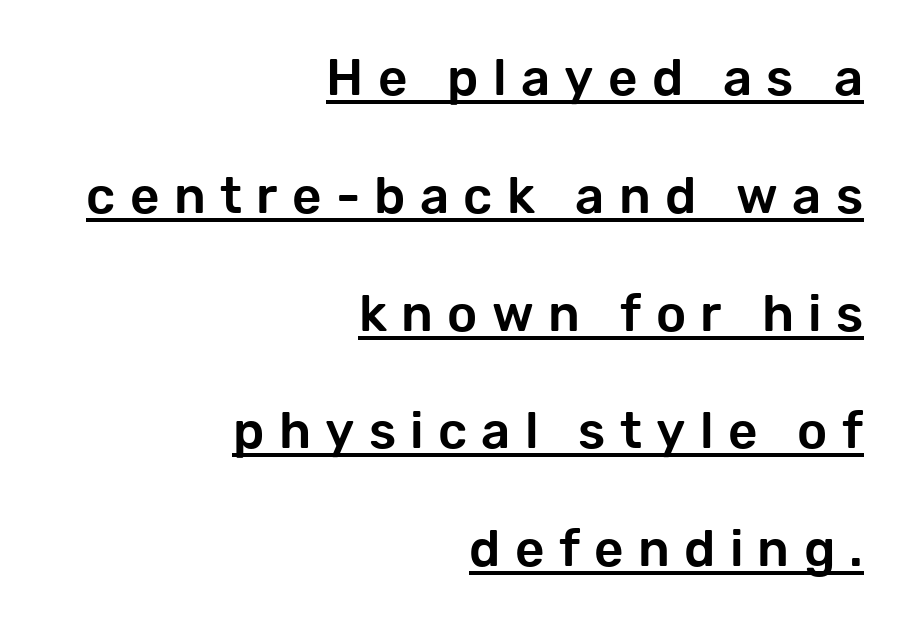
{"serif": "no", "italic": "no", "width": "normal", "stroke_contrast": "low", "x_height": "medium", "monospaced": "no", "underline": "yes", "align": "right", "line_spacing": "loose", "line_spacing_ratio": 2.31, "letter_spacing": "wide", "letter_spacing_em": 0.28, "glyph_px": 51}
